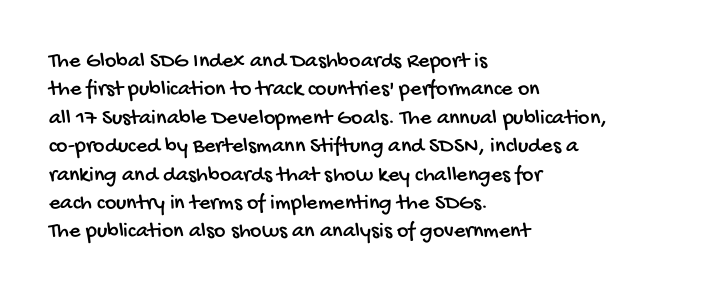
{"underline": "no", "align": "left", "line_spacing": "normal", "line_spacing_ratio": 1.29, "letter_spacing": "normal", "letter_spacing_em": 0.0, "glyph_px": 22}
